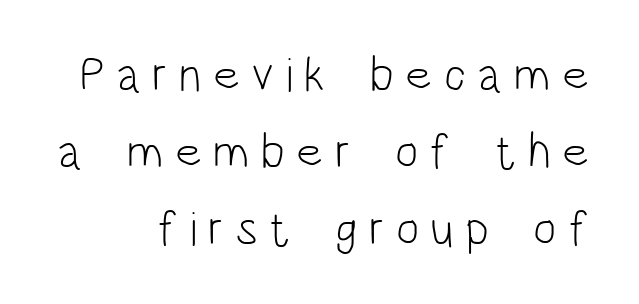
The image shows 49 px light, condensed sans-serif type, upright; set normal line spacing (1.57x), unusually wide letter spacing (+0.23 em), not underlined; low stroke contrast and a large x-height.
